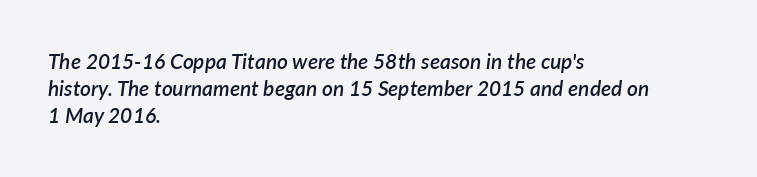
Q: Is the text bold? A: Semi-bold.
Q: Is the text italic (slanted)? A: Yes, it leans right by about 7 degrees.
Q: Is the text underlined? A: No.
Q: How is the paragraph aligned? A: Left-aligned.
Q: Is the spacing between letters normal or unusually wide? A: Normal.
Q: Is the spacing between lines tight, normal or loose? A: Normal.
